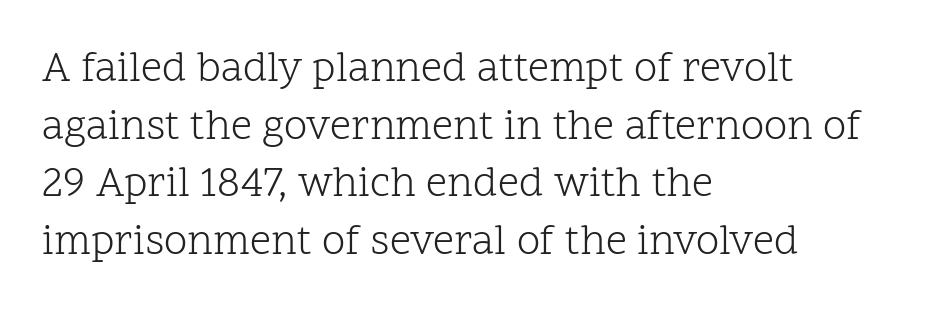
{"serif": "yes", "italic": "no", "bold": "no", "weight": "light", "width": "normal", "stroke_contrast": "low", "x_height": "medium", "monospaced": "no", "underline": "no", "align": "left", "line_spacing": "normal", "line_spacing_ratio": 1.37, "letter_spacing": "normal", "letter_spacing_em": 0.0, "glyph_px": 42}
